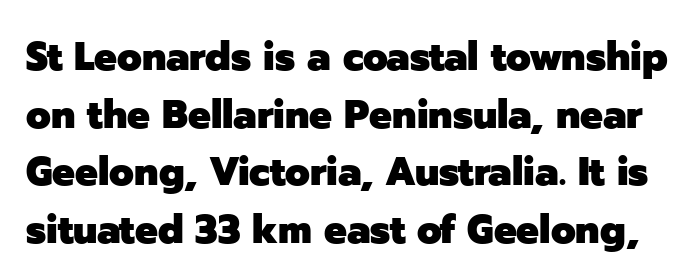
You can tell it's not italic because the verticals are truly vertical. Stroke thickness is high; the sample reads as a true bold. Check the space under the baseline: it is left empty. Spacing verdict: proportional, widths tailored to each character.
